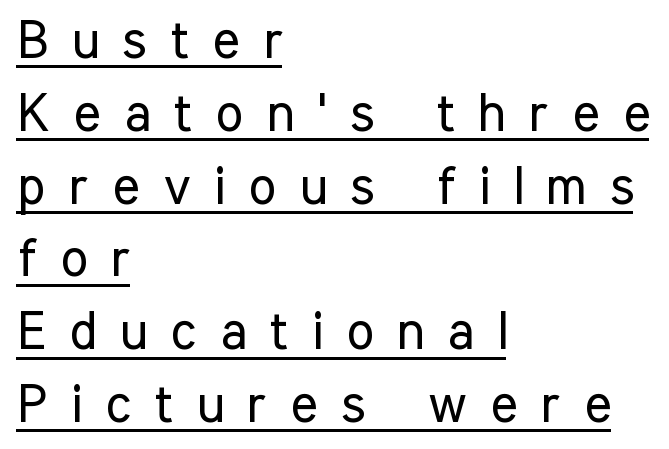
Evenly set lines give the paragraph a standard silhouette. Nope, not italic — everything's standing straight. Summary of weight: not heavy and not bold. Caption: multi-line text, flush left, ragged right. A continuous stroke trails under the words, as in a hyperlink. Do the characters align in a grid? No, the font is proportional.
